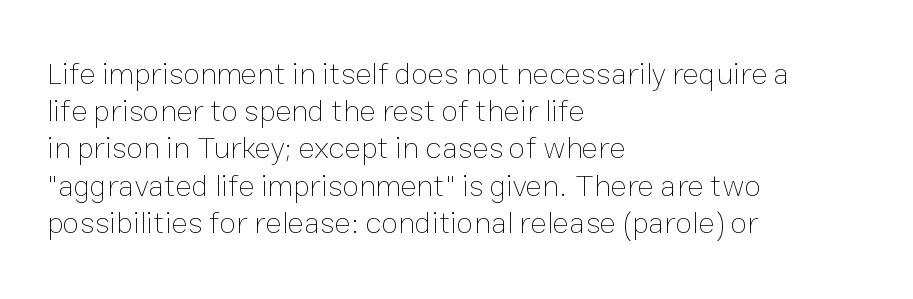
The image shows 31 px thin type, upright; set left-aligned, line spacing 1.2x, normal letter spacing, not underlined; low stroke contrast and a medium x-height.
